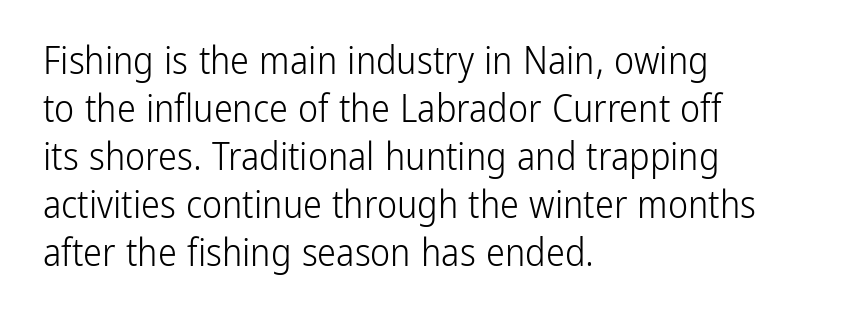
The image shows 38 px light, condensed sans-serif type, upright; set left-aligned, normal line spacing (1.26x), normal letter spacing, not underlined; low stroke contrast and a medium x-height.
